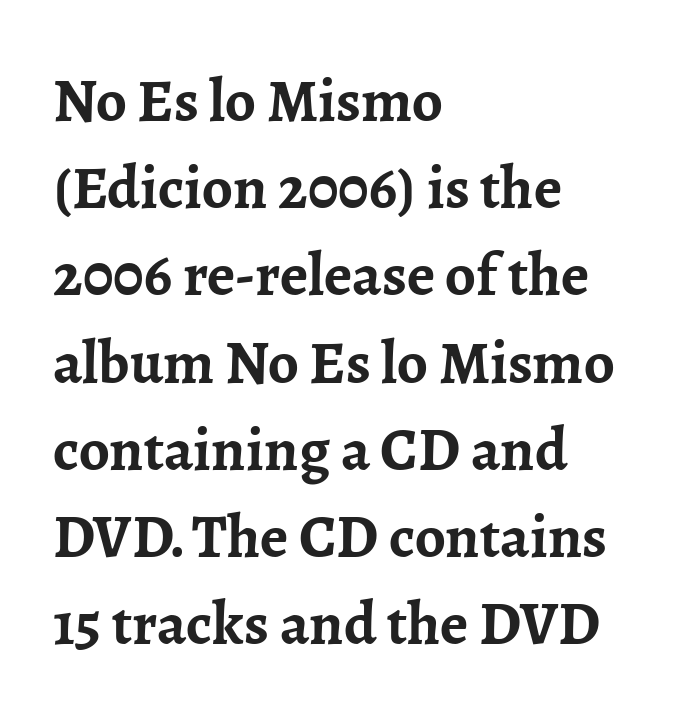
The image shows 61 px semibold serif type, upright; set left-aligned, normal line spacing (1.43x), normal letter spacing, not underlined; low stroke contrast and a medium x-height.
